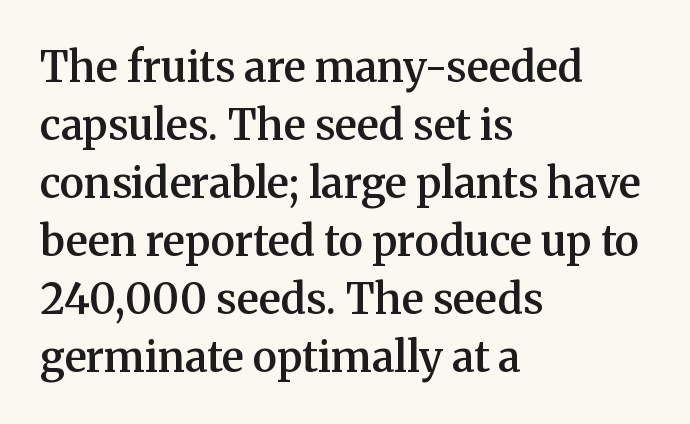
Look at the stroke-to-counter ratio: somewhat heavy, a semibold. Line beginnings align vertically; line endings do not. The tracking reads as untouched default to a designer's eye. A typesetter would call this proportional, since set widths differ per character.
